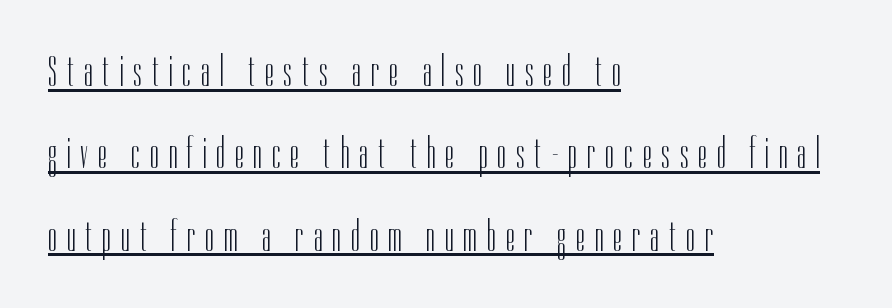
{"serif": "no", "italic": "no", "bold": "no", "weight": "light", "width": "condensed", "stroke_contrast": "low", "x_height": "medium", "monospaced": "no", "underline": "yes", "align": "left", "line_spacing_ratio": 1.87, "letter_spacing": "wide", "letter_spacing_em": 0.23, "glyph_px": 44}
